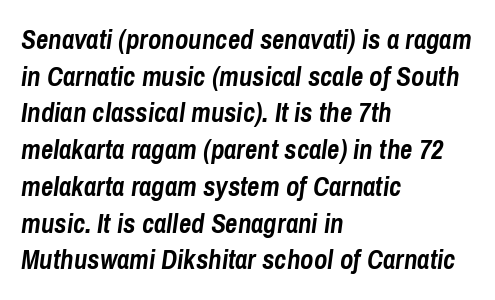
An italicized treatment has been applied to the whole sample. Vertical spacing — default. Reading down the block, your eye returns to a fixed left position each line. The gaps between neighbouring characters are ordinary and unremarkable.
